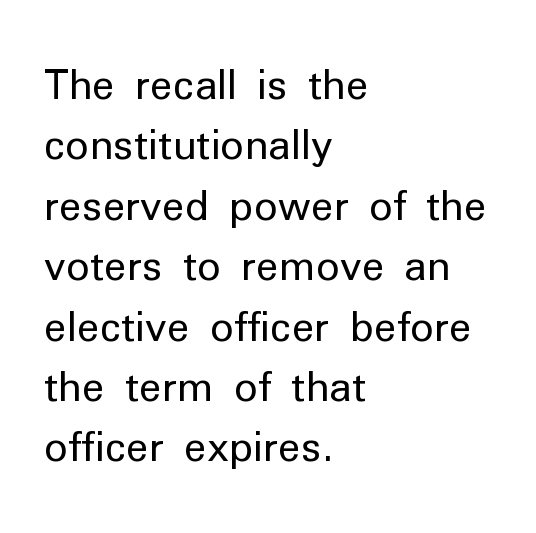
Compared with a centered layout, this one pins lines to the left instead. The glyphs in this specimen are sans serif. Plain, unruled lines of type. How are the letters spaced? Ordinarily, with no added tracking. Do the characters align in a grid? No, the font is proportional. The letters look calm and open, with moderate or lighter stems.
